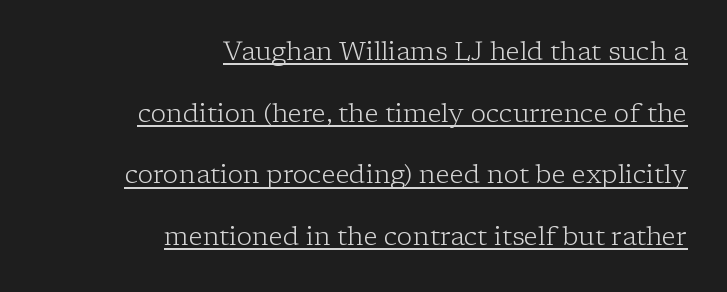
{"italic": "no", "bold": "no", "underline": "yes", "align": "right", "line_spacing": "loose", "line_spacing_ratio": 2.37, "letter_spacing": "normal", "letter_spacing_em": 0.0, "glyph_px": 26}
